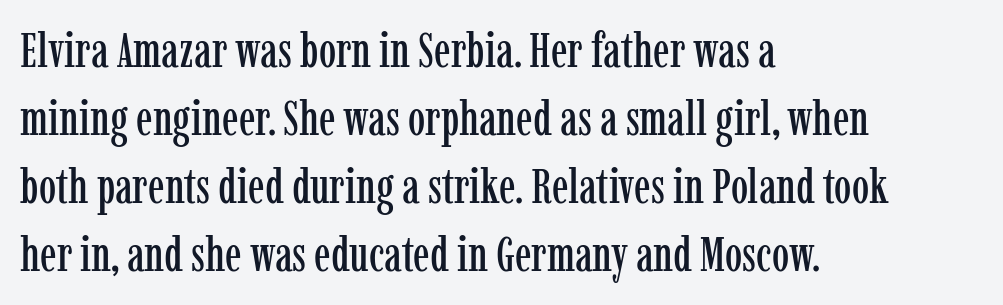
Q: Is the text italic (slanted)? A: No, it is upright.
Q: Is the typeface a serif or a sans-serif typeface? A: Serif.
Q: Is the text underlined? A: No.
Q: How is the paragraph aligned? A: Left-aligned.
Q: Is the spacing between letters normal or unusually wide? A: Normal.
Q: Is the spacing between lines tight, normal or loose? A: Normal.
Q: Width (condensed, normal, or wide)? A: Condensed.
Q: Stroke contrast? A: Low.
Q: x-height? A: Medium.
Q: Monospaced? A: No.
